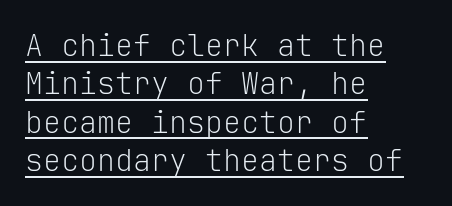
Q: Is the text bold? A: No.
Q: Is the text italic (slanted)? A: No, it is upright.
Q: Is the typeface a serif or a sans-serif typeface? A: Sans-serif.
Q: Is the text underlined? A: Yes.
Q: How is the paragraph aligned? A: Left-aligned.
Q: Is the spacing between letters normal or unusually wide? A: Normal.
Q: Is the spacing between lines tight, normal or loose? A: Normal.
Q: Width (condensed, normal, or wide)? A: Normal.
Q: Stroke contrast? A: Low.
Q: x-height? A: Medium.
Q: Monospaced? A: Yes.
